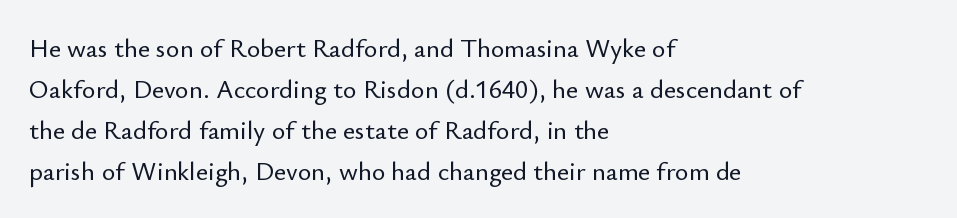
{"italic": "no", "underline": "no", "align": "left", "line_spacing": "normal", "line_spacing_ratio": 1.58, "letter_spacing": "normal", "letter_spacing_em": 0.0, "glyph_px": 26}
